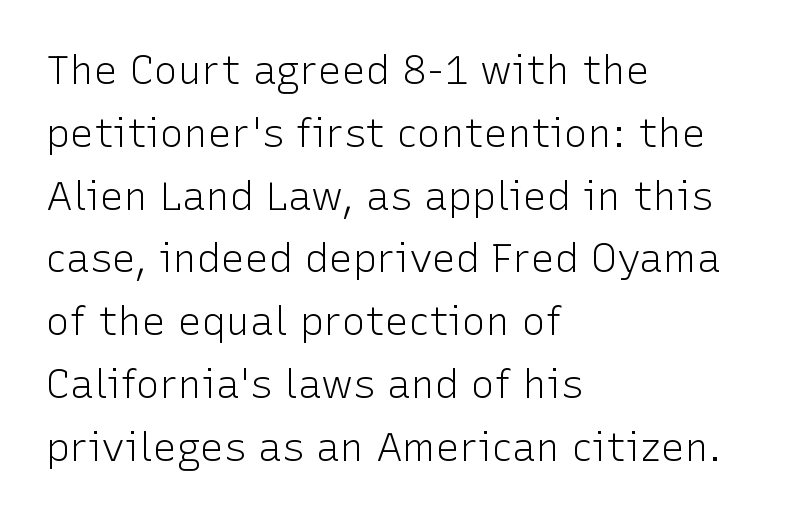
{"serif": "no", "italic": "no", "bold": "no", "weight": "light", "width": "normal", "stroke_contrast": "low", "x_height": "medium", "monospaced": "no", "underline": "no", "align": "left", "line_spacing": "normal", "line_spacing_ratio": 1.57, "letter_spacing": "normal", "letter_spacing_em": 0.0, "glyph_px": 40}
